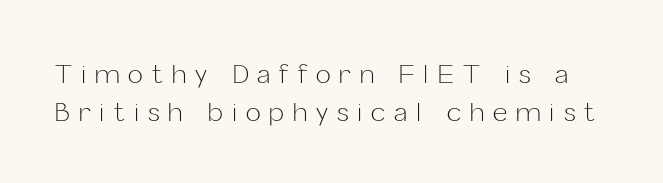
Q: Is the text bold? A: No.
Q: Is the text italic (slanted)? A: No, it is upright.
Q: Is the text underlined? A: No.
Q: Is the spacing between letters normal or unusually wide? A: Unusually wide.
Q: Is the spacing between lines tight, normal or loose? A: Normal.
